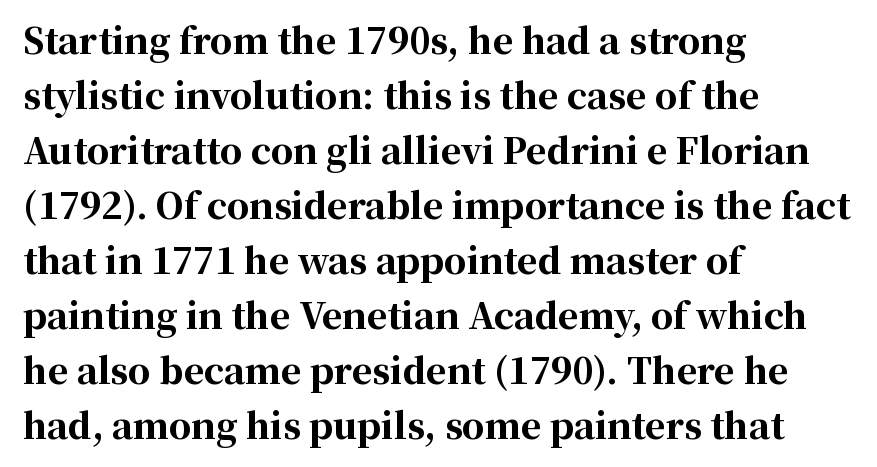
This sample keeps an unexceptional amount of space between lines. Character widths vary here, with narrow letters taking less room than wide ones. A typesetter would call this zero additional tracking. Layout note: lines flush left.
